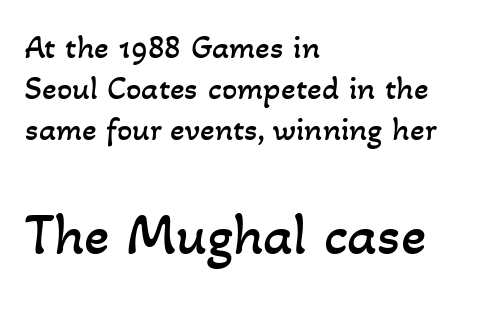
The lines are quadded left. Honestly, there is no underline to notice here at all. Summary of weight: not heavy and not bold. The letters advance in unequal steps, a hallmark of proportional type. Is the letter spacing exaggerated? No — it looks like the ordinary default. You get the small type first, then a jump to larger type.
